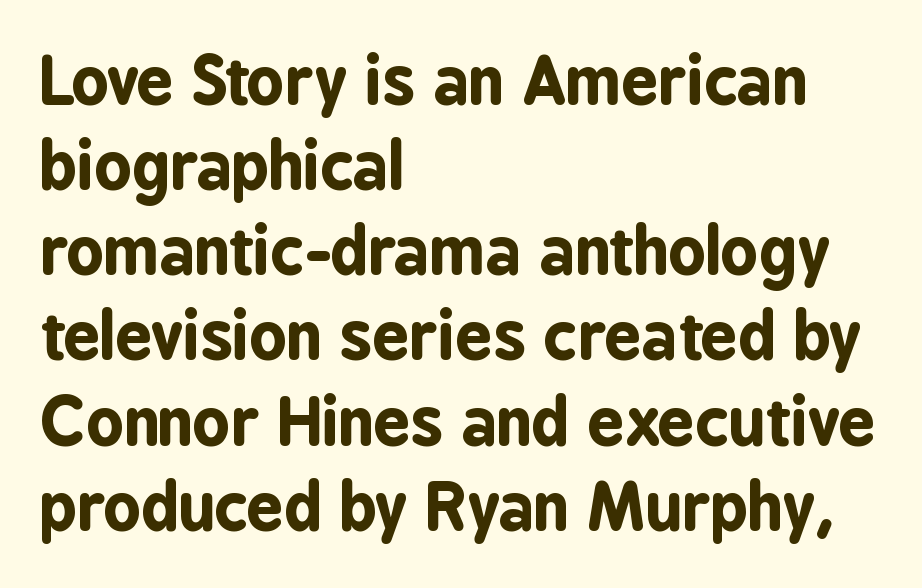
The image shows 65 px bold, condensed sans-serif type, upright; set left-aligned, normal line spacing (1.31x), normal letter spacing, not underlined; low stroke contrast and a medium x-height.
